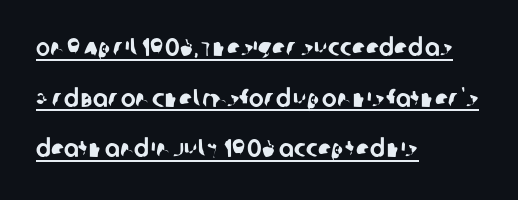
The image shows 25 px text type; set left-aligned, loose line spacing (2.03x), normal letter spacing, underlined.
